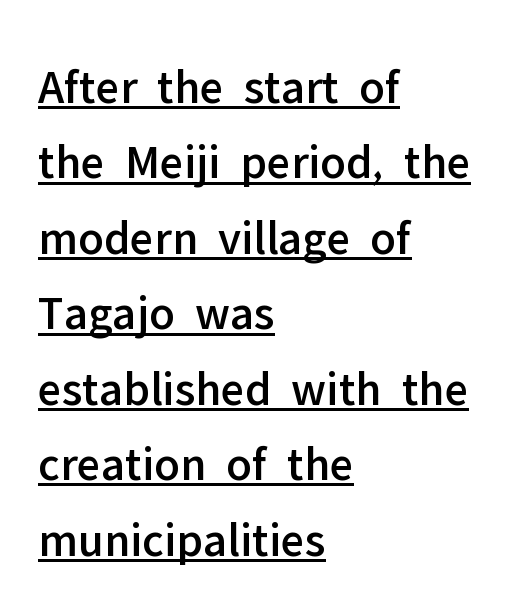
A student would call this left alignment; a typographer would say flush left, rag right. Look at the bottom of the vertical strokes: they stop flat, with no serifs. There is no visible air inserted between adjacent glyphs. Regular leading.
